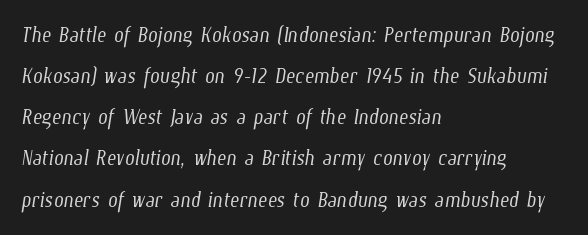
A classic flush-left, rag-right setting is used for this passage. The rows are spaced the way most documents space them. Note the varied advance widths — an 'i' is clearly narrower than an 'm'. The tracking reads as untouched default to a designer's eye.
